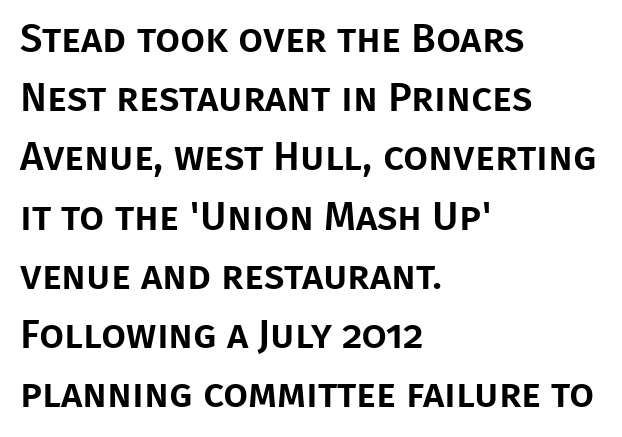
The image shows 40 px sans-serif type, upright; set left-aligned, normal line spacing (1.48x), normal letter spacing, not underlined; low stroke contrast and a large x-height.
